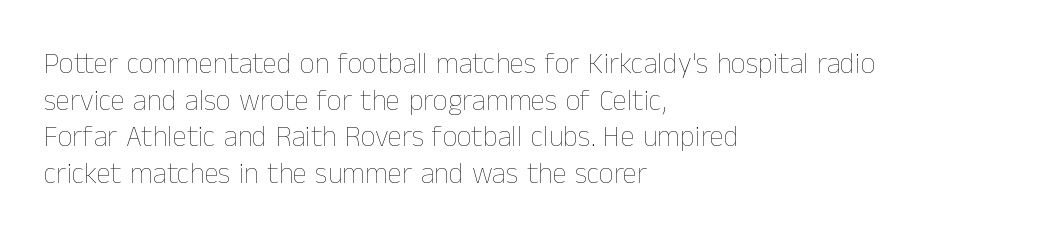
The image shows 29 px thin type, upright; set left-aligned, normal line spacing (1.26x), normal letter spacing, not underlined; low stroke contrast and a medium x-height.
